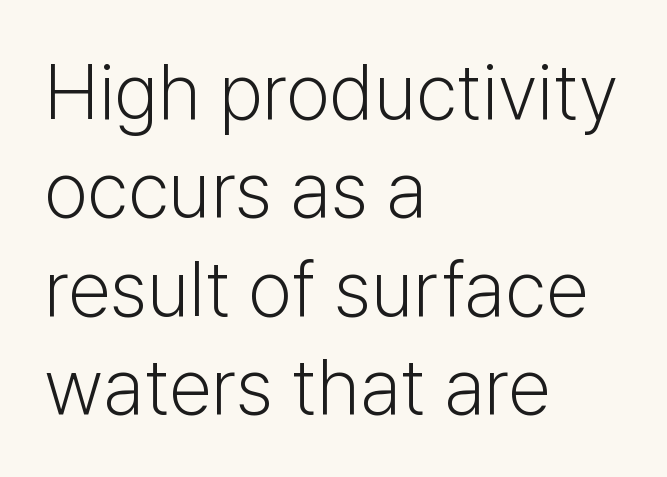
Horizontal bands of white between lines are of average thickness. The letters sit at their default tracking, neither squeezed nor spread. Stroke mass is kept to a normal reading level or below. Every character sits straight up, as roman type does. Proportional: the letters do not fall into vertical columns. The setting favours the left margin, as ordinary paragraphs usually do.
